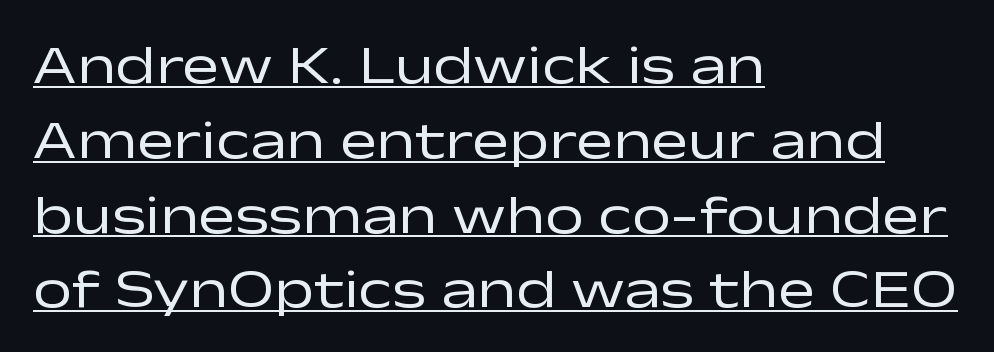
The type family on display is of the sans-serif kind. Stems and bowls with no extra thickness — not bold. The line-height multiplier appears to be the usual default. Caption: standard tracking, unaltered. Posture: upright roman. Is this a fixed-width face? No — the glyphs have proportional, varying widths.
